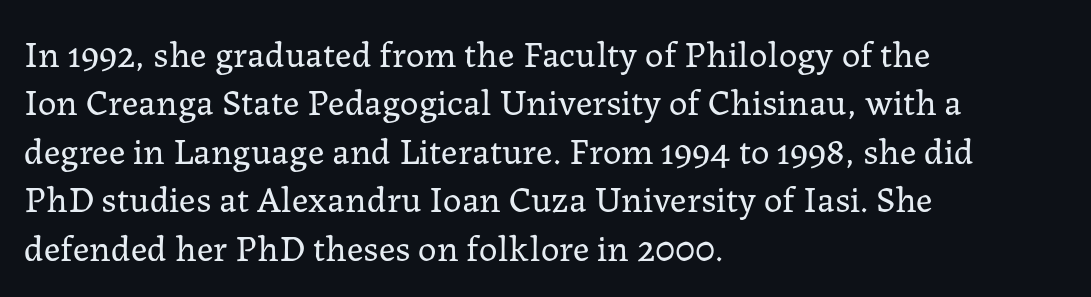
A serif font was chosen for this passage. Each row of text sits above clean, open space. These lines keep a tight, regular rhythm from letter to letter. Summary of vertical rhythm: regular, with standard interline spacing. Short and long lines alike share a common starting point at left. No letter is thick-stroked: the sample isn't bold.
